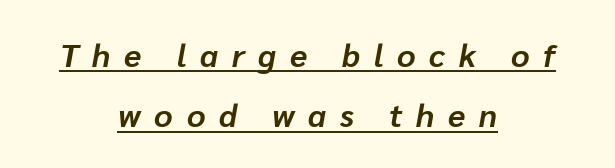
A centered setting, common on invitations and titles, is used for this passage. A baseline rule has been typeset under these characters. Plenty of ink on the page — the face is bold. This sample has the flowing, uneven cadence of proportional lettering. Someone cranked the tracking dial way up on this one.
